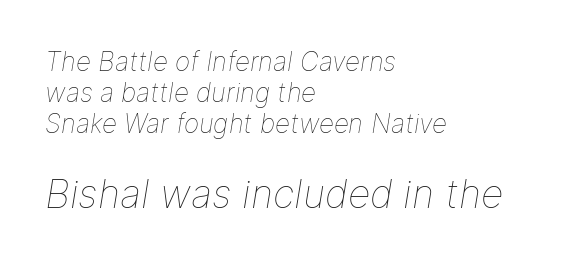
The image shows 39 px thin type, italic (leaning right); set left-aligned, line spacing 1.2x, normal letter spacing, not underlined; the second (bottom) block is 1.5x larger; low stroke contrast and a medium x-height.
